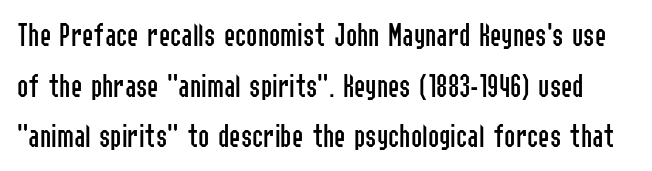
{"serif": "no", "italic": "no", "bold": "no", "weight": "regular", "width": "condensed", "stroke_contrast": "low", "x_height": "medium", "monospaced": "no", "underline": "no", "line_spacing": "normal", "line_spacing_ratio": 1.49, "letter_spacing": "normal", "letter_spacing_em": 0.0, "glyph_px": 34}
